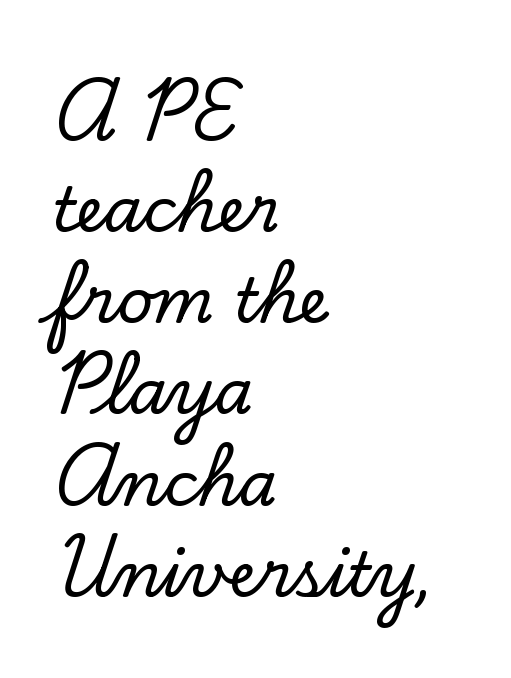
These lines are rendered in a variable-pitch font. Are there feet on the stems? There are — it's a serif. The space beneath each line is pristine and unruled. Visually the block forms a straight wall on the left and a jagged coastline on the right.
